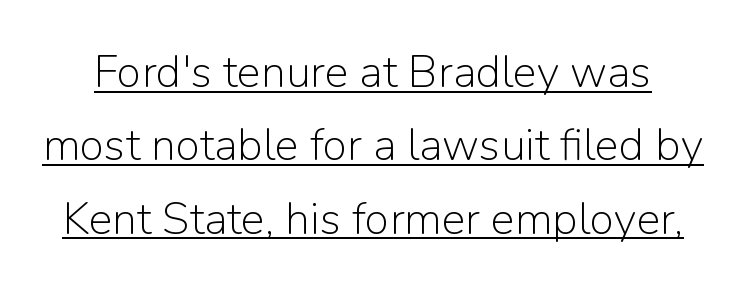
Q: Is the text bold? A: No.
Q: Is the text italic (slanted)? A: No, it is upright.
Q: Is the typeface a serif or a sans-serif typeface? A: Sans-serif.
Q: Is the text underlined? A: Yes.
Q: Is the spacing between letters normal or unusually wide? A: Normal.
Q: Is the spacing between lines tight, normal or loose? A: Normal.
Q: Width (condensed, normal, or wide)? A: Normal.
Q: Stroke contrast? A: Low.
Q: x-height? A: Medium.
Q: Monospaced? A: No.
